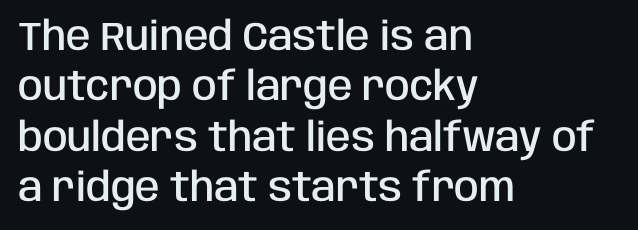
The image shows 40 px semibold, condensed sans-serif type, upright; set left-aligned, normal line spacing (1.26x), normal letter spacing, not underlined; low stroke contrast and a large x-height.
